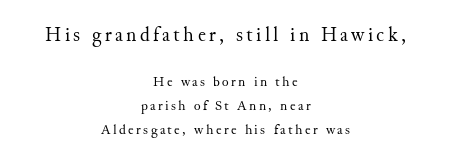
Q: Is the text bold? A: No.
Q: Is the text italic (slanted)? A: No, it is upright.
Q: Is the text underlined? A: No.
Q: How is the paragraph aligned? A: Centered.
Q: Is the spacing between lines tight, normal or loose? A: Normal.
Q: Which block of text is set in a larger size, the first (top) or the second (bottom)? A: The first (top) one.
